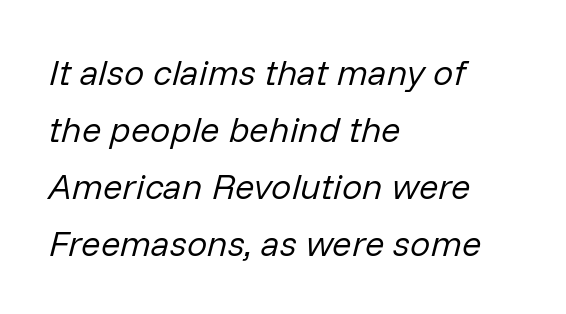
Looking at the ascenders, they clearly lean. The rendering anchors every line to the left-hand side. The characters are drawn with everyday or finer stroke widths. Character widths vary here, with narrow letters taking less room than wide ones.
